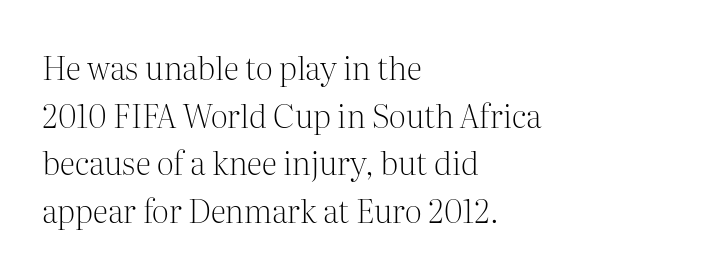
Q: Is the text bold? A: No.
Q: Is the text italic (slanted)? A: No, it is upright.
Q: Is the typeface a serif or a sans-serif typeface? A: Serif.
Q: Is the text underlined? A: No.
Q: How is the paragraph aligned? A: Left-aligned.
Q: Is the spacing between letters normal or unusually wide? A: Normal.
Q: Is the spacing between lines tight, normal or loose? A: Normal.
Q: Width (condensed, normal, or wide)? A: Normal.
Q: Stroke contrast? A: Medium.
Q: x-height? A: Medium.
Q: Monospaced? A: No.
